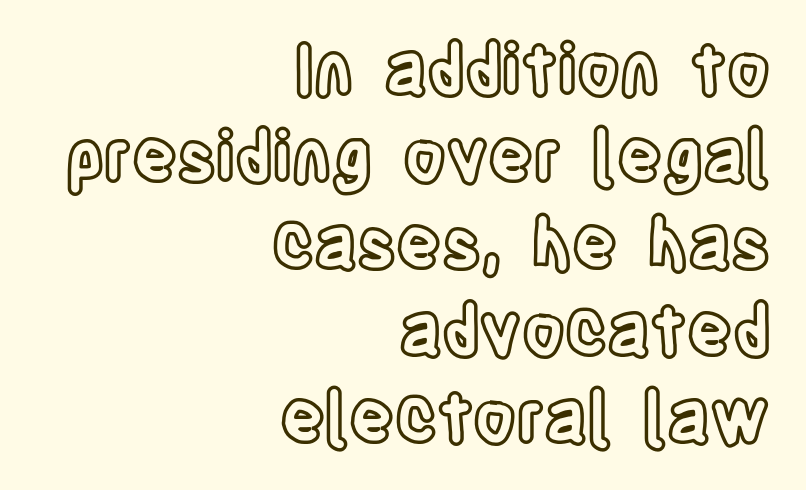
The image shows 69 px condensed type, upright; set right-aligned, normal line spacing (1.26x), normal letter spacing, not underlined; a large x-height.
